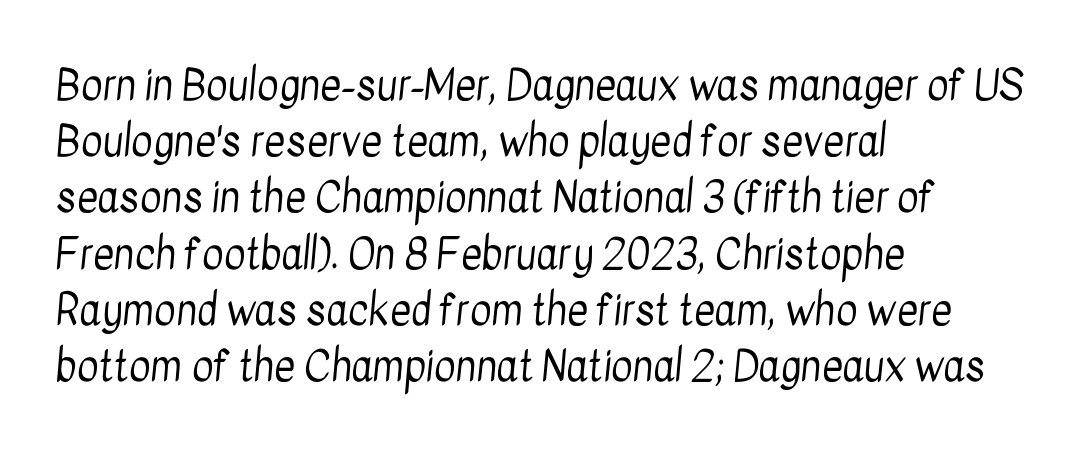
The image shows 41 px regular-weight, condensed sans-serif type; set left-aligned, normal line spacing (1.37x), normal letter spacing, not underlined; low stroke contrast and a medium x-height.
